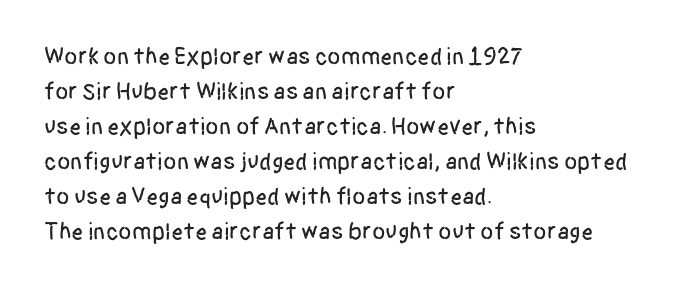
{"italic": "no", "underline": "no", "align": "left", "line_spacing": "normal", "line_spacing_ratio": 1.46, "letter_spacing": "normal", "letter_spacing_em": 0.0, "glyph_px": 24}
